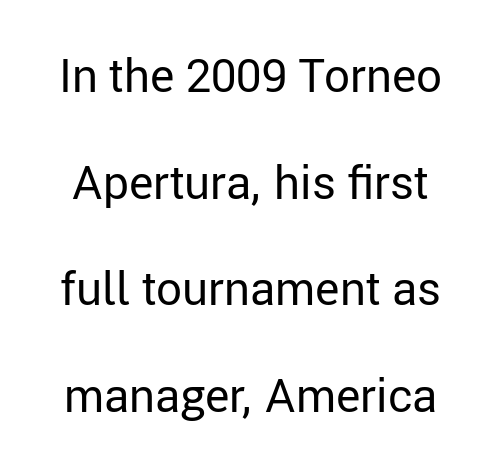
The image shows 46 px regular-weight sans-serif type, upright; set loose line spacing (2.32x), normal letter spacing, not underlined; low stroke contrast and a medium x-height.
